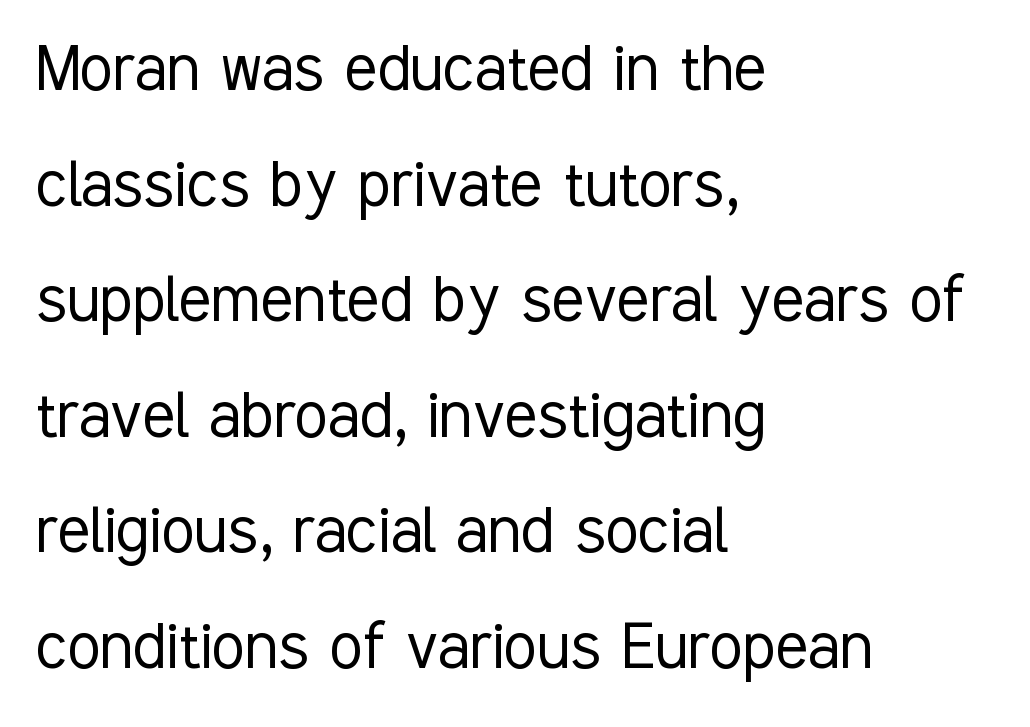
Line spacing here is normal. Character widths vary here, with narrow letters taking less room than wide ones. Stroke terminals: plain, sans-serif. Every row of glyphs begins at an identical x-position on the left. Inter-character spacing is left at the font's built-in metrics.
